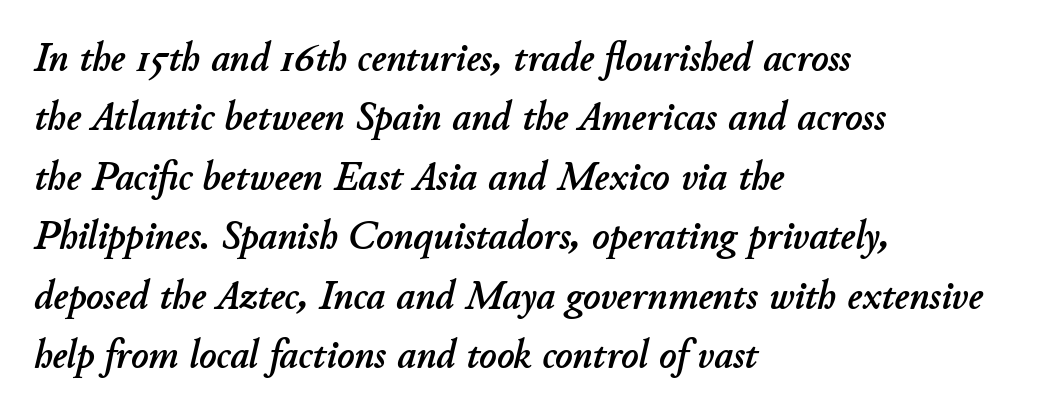
This sample uses an oblique cut, with every glyph tilted off the vertical. The paragraph shown leans on its left margin. Spacing between characters is what you'd get straight out of the box. The block of text has a typical density, with ordinary space between rows. Each letter keeps its own natural width here, so spacing adapts to shape.
